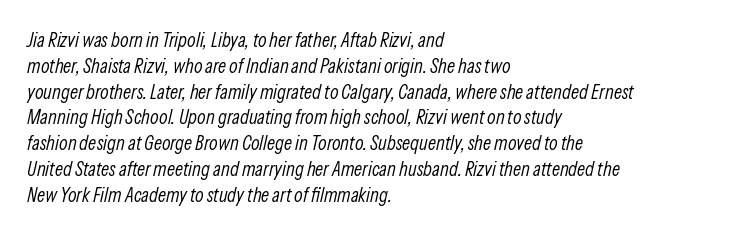
Q: Is the text bold? A: No.
Q: Is the text italic (slanted)? A: Yes, it leans right by about 13 degrees.
Q: Is the text underlined? A: No.
Q: How is the paragraph aligned? A: Left-aligned.
Q: Is the spacing between letters normal or unusually wide? A: Normal.
Q: Is the spacing between lines tight, normal or loose? A: Normal.
